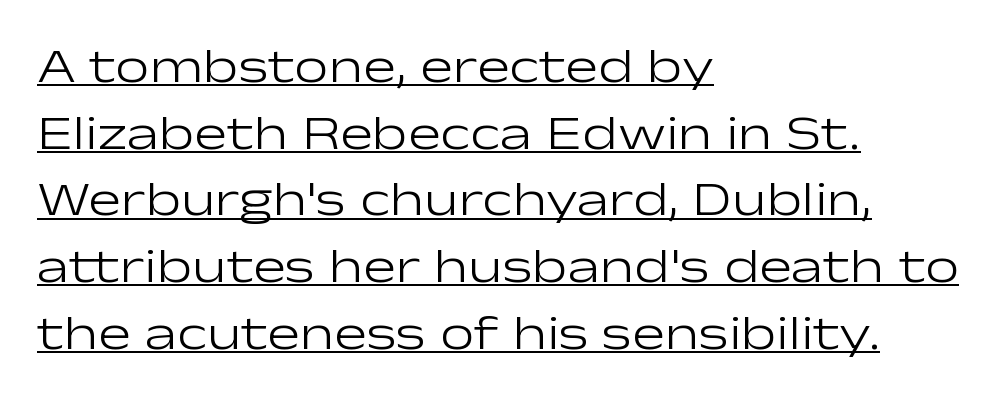
Quick note: interline space is typical. Here the designer chose a conventional face with non-uniform glyph widths. Like a heading marked for emphasis, these lines bear an underscore. Every stem runs plumb, perpendicular to the baseline.
